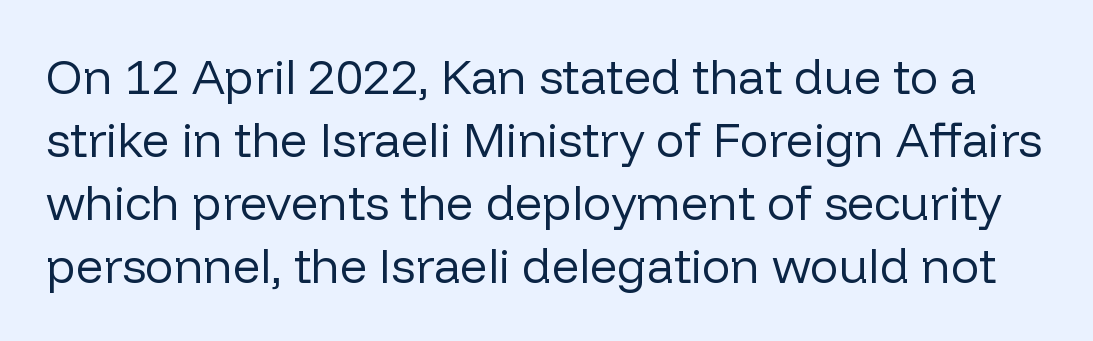
The face used here is proportionally spaced, like ordinary book or web type. Lines of text with bare space underneath. I'd call this a sans setting — the letters go barefoot. Tracking here is standard; glyphs follow each other at the usual distance. On a weight scale, this lands at 450 or below. Is there any slant? The stems are plumb.
